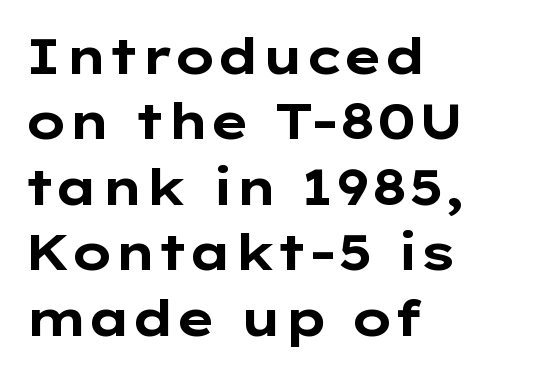
{"serif": "no", "italic": "no", "bold": "yes", "weight": "bold", "width": "wide", "stroke_contrast": "low", "x_height": "medium", "monospaced": "no", "underline": "no", "align": "left", "line_spacing": "normal", "line_spacing_ratio": 1.31, "letter_spacing": "normal", "letter_spacing_em": 0.0, "glyph_px": 50}
